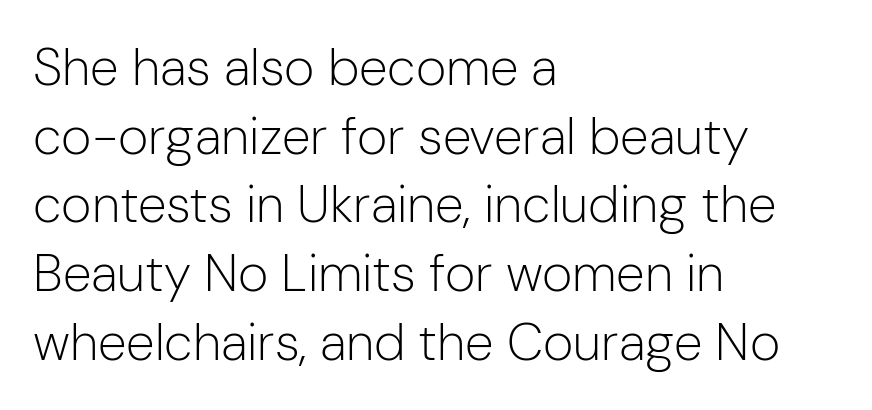
Q: Is the text bold? A: No.
Q: Is the text italic (slanted)? A: No, it is upright.
Q: Is the typeface a serif or a sans-serif typeface? A: Sans-serif.
Q: Is the text underlined? A: No.
Q: How is the paragraph aligned? A: Left-aligned.
Q: Is the spacing between letters normal or unusually wide? A: Normal.
Q: Is the spacing between lines tight, normal or loose? A: Normal.
Q: Width (condensed, normal, or wide)? A: Normal.
Q: Stroke contrast? A: Low.
Q: x-height? A: Medium.
Q: Monospaced? A: No.
